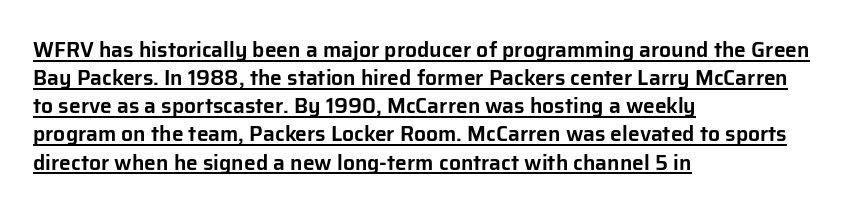
{"italic": "no", "underline": "yes", "align": "left", "line_spacing": "normal", "line_spacing_ratio": 1.34, "letter_spacing": "normal", "letter_spacing_em": 0.0, "glyph_px": 21}
